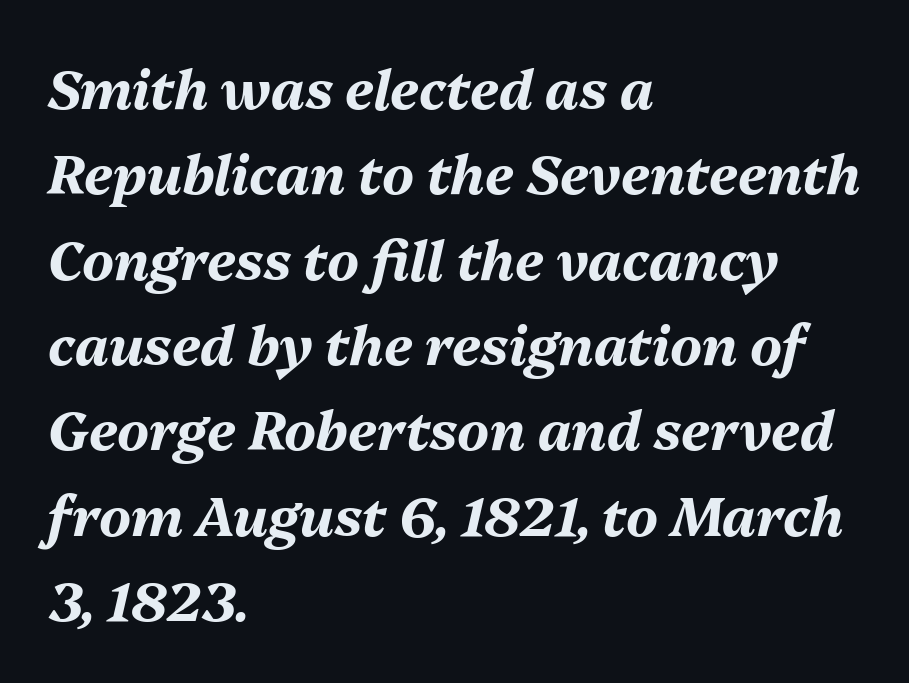
Q: Is the text bold? A: Yes.
Q: Is the text italic (slanted)? A: Yes, it leans right by about 13 degrees.
Q: Is the text underlined? A: No.
Q: How is the paragraph aligned? A: Left-aligned.
Q: Is the spacing between letters normal or unusually wide? A: Normal.
Q: Is the spacing between lines tight, normal or loose? A: Normal.
Q: Width (condensed, normal, or wide)? A: Normal.
Q: Stroke contrast? A: Medium.
Q: x-height? A: Medium.
Q: Monospaced? A: No.
